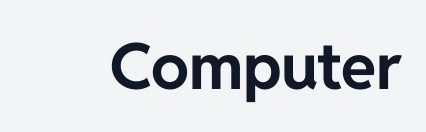
Q: Is the text bold? A: Yes.
Q: Is the text italic (slanted)? A: No, it is upright.
Q: Is the typeface a serif or a sans-serif typeface? A: Sans-serif.
Q: Is the text underlined? A: No.
Q: Is the spacing between letters normal or unusually wide? A: Normal.
Q: Width (condensed, normal, or wide)? A: Normal.
Q: Stroke contrast? A: Low.
Q: x-height? A: Medium.
Q: Monospaced? A: No.
